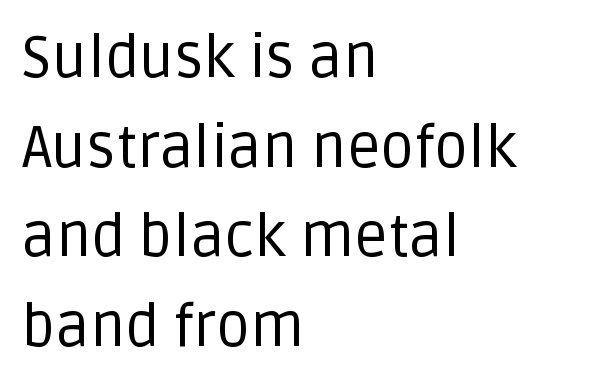
Spacing verdict: proportional, widths tailored to each character. These lines keep a tight, regular rhythm from letter to letter. If you measured baseline to baseline, you'd find a middling distance. Weight: in the light-to-regular range. No word sits above an underline.
